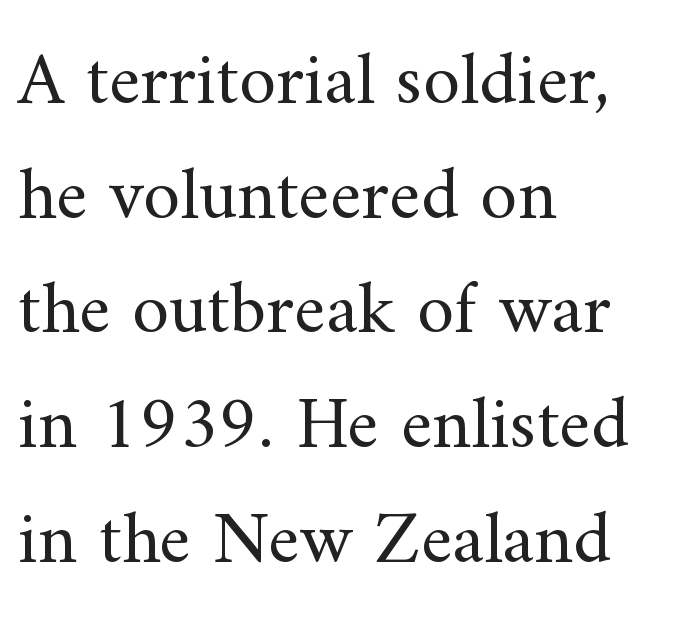
The image shows 75 px regular-weight serif type, upright; set left-aligned, normal line spacing (1.53x), normal letter spacing, not underlined; medium stroke contrast and a small x-height.
